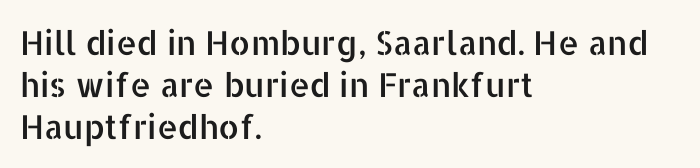
The image shows 33 px sans-serif type, upright; set left-aligned, normal line spacing (1.27x), normal letter spacing, not underlined; low stroke contrast and a medium x-height.
